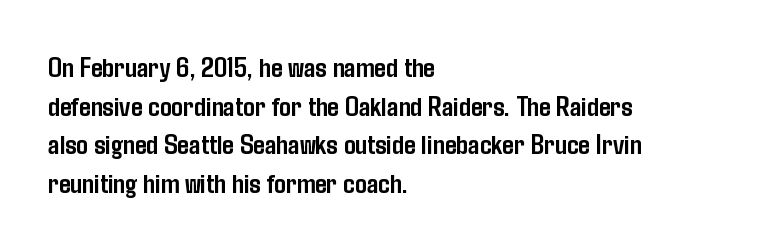
{"serif": "no", "italic": "no", "bold": "yes", "weight": "semibold", "width": "condensed", "stroke_contrast": "low", "x_height": "medium", "monospaced": "no", "underline": "no", "align": "left", "line_spacing": "normal", "line_spacing_ratio": 1.33, "letter_spacing": "normal", "letter_spacing_em": 0.0, "glyph_px": 29}
